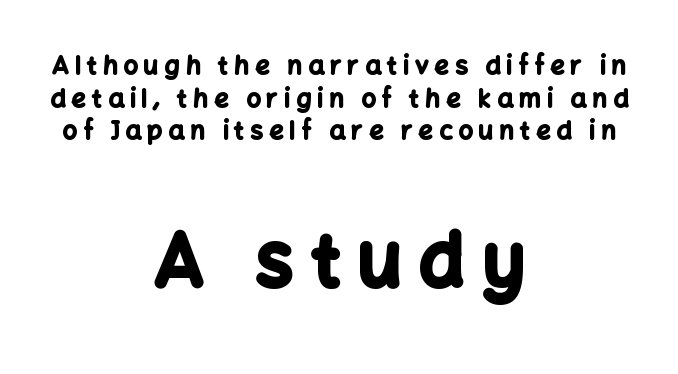
The image shows 74 px bold sans-serif type, upright; set centered, normal line spacing (1.31x), unusually wide letter spacing (+0.24 em), not underlined; the second (bottom) block is 2.96x larger; low stroke contrast and a medium x-height.
